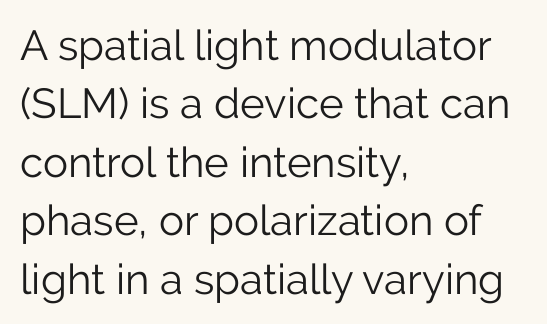
The image shows 42 px light sans-serif type, upright; set left-aligned, normal line spacing (1.39x), normal letter spacing, not underlined; low stroke contrast and a medium x-height.
